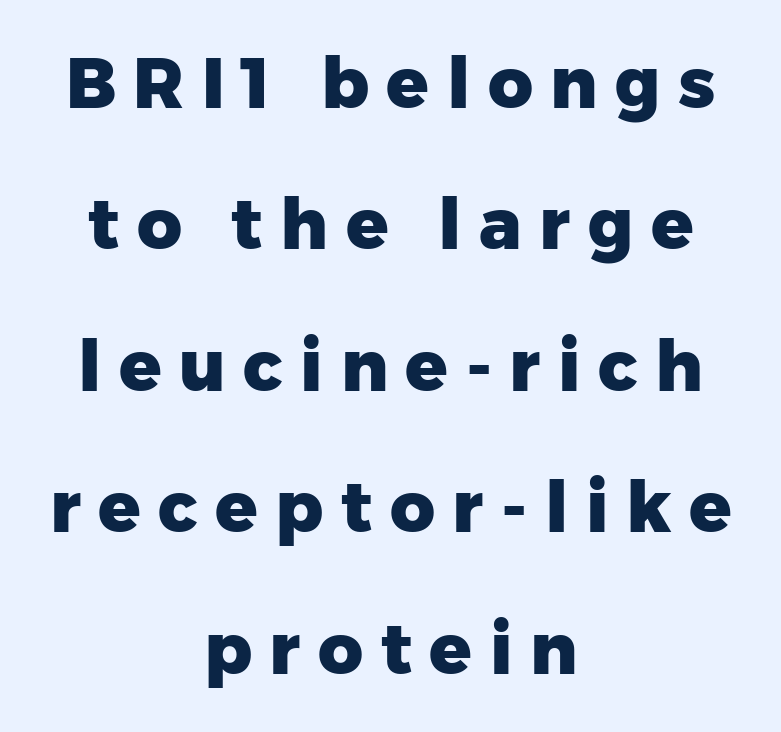
The image shows 70 px heavy sans-serif type, upright; set centered, loose line spacing (2.02x), unusually wide letter spacing (+0.25 em), not underlined; low stroke contrast and a medium x-height.
